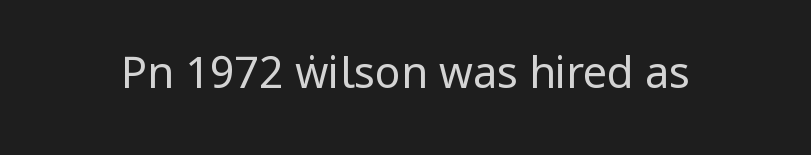
{"serif": "no", "italic": "no", "bold": "no", "weight": "regular", "width": "condensed", "stroke_contrast": "low", "x_height": "large", "monospaced": "no", "underline": "no", "letter_spacing": "normal", "letter_spacing_em": 0.0, "glyph_px": 43}
